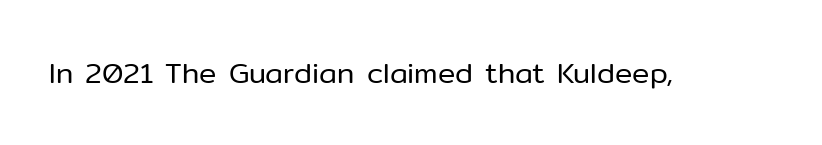
Does the lettering tilt? It doesn't — this is upright. Here the designer chose a conventional face with non-uniform glyph widths. Unmarked baselines from the first word to the last. Look at the tracking — it's just the regular setting, nothing added.
